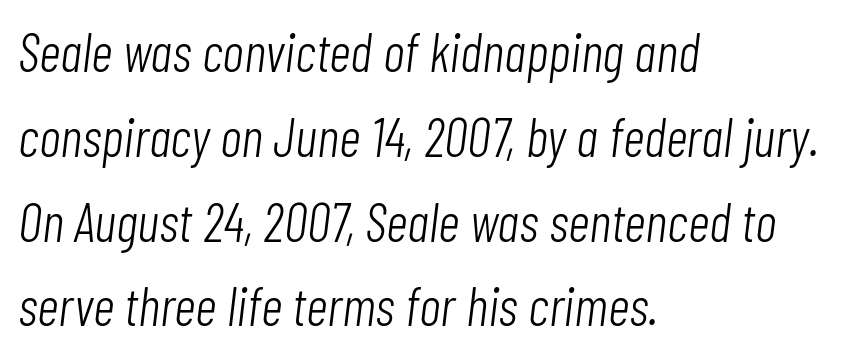
{"italic": "yes", "lean": "right", "slant_degrees": 7, "bold": "no", "weight": "light", "width": "condensed", "stroke_contrast": "low", "x_height": "medium", "monospaced": "no", "underline": "no", "align": "left", "line_spacing": "normal", "line_spacing_ratio": 1.57, "letter_spacing": "normal", "letter_spacing_em": 0.0, "glyph_px": 54}
